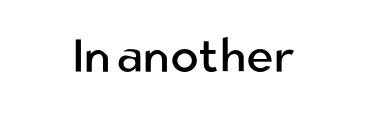
Q: Is the text bold? A: No.
Q: Is the text italic (slanted)? A: No, it is upright.
Q: Is the typeface a serif or a sans-serif typeface? A: Sans-serif.
Q: Is the text underlined? A: No.
Q: How is the paragraph aligned? A: Centered.
Q: Is the spacing between letters normal or unusually wide? A: Normal.
Q: Width (condensed, normal, or wide)? A: Normal.
Q: Stroke contrast? A: Low.
Q: x-height? A: Medium.
Q: Monospaced? A: No.
